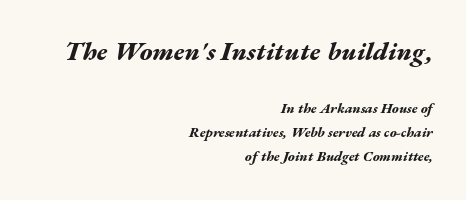
{"italic": "yes", "lean": "right", "slant_degrees": 17, "bold": "yes", "underline": "no", "align": "right", "line_spacing_ratio": 1.71, "letter_spacing": "normal", "letter_spacing_em": 0.0, "larger_block": "first", "size_ratio": 1.86, "glyph_px": 26}
